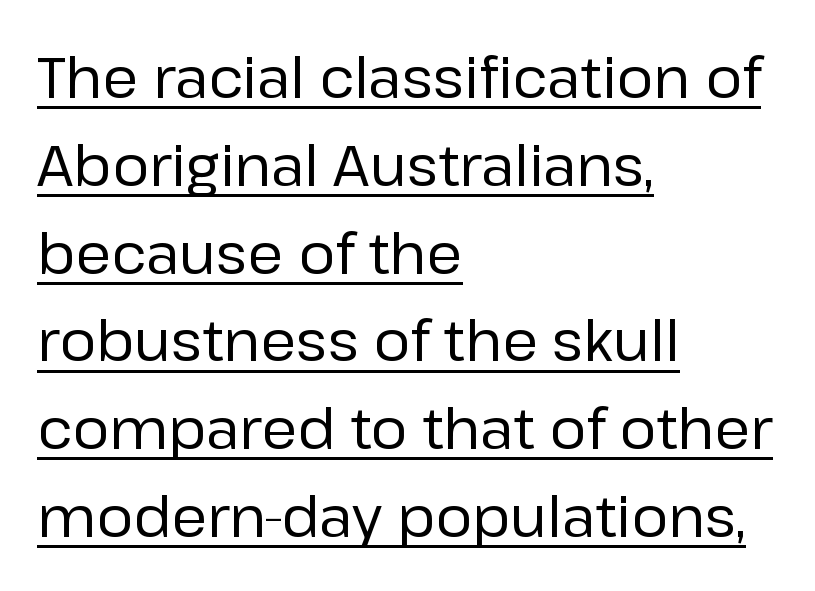
Q: Is the text bold? A: No.
Q: Is the text italic (slanted)? A: No, it is upright.
Q: Is the typeface a serif or a sans-serif typeface? A: Sans-serif.
Q: Is the text underlined? A: Yes.
Q: How is the paragraph aligned? A: Left-aligned.
Q: Is the spacing between letters normal or unusually wide? A: Normal.
Q: Is the spacing between lines tight, normal or loose? A: Normal.
Q: Width (condensed, normal, or wide)? A: Normal.
Q: Stroke contrast? A: Low.
Q: x-height? A: Medium.
Q: Monospaced? A: No.
